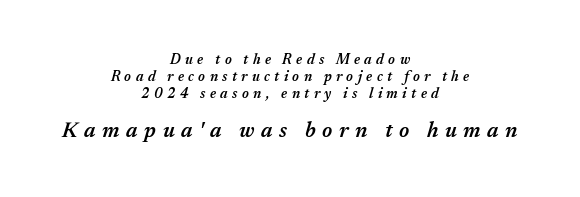
The image shows 21 px text type, italic (leaning right); set centered, line spacing 1.22x, unusually wide letter spacing (+0.31 em), not underlined; the second (bottom) block is 1.5x larger.
